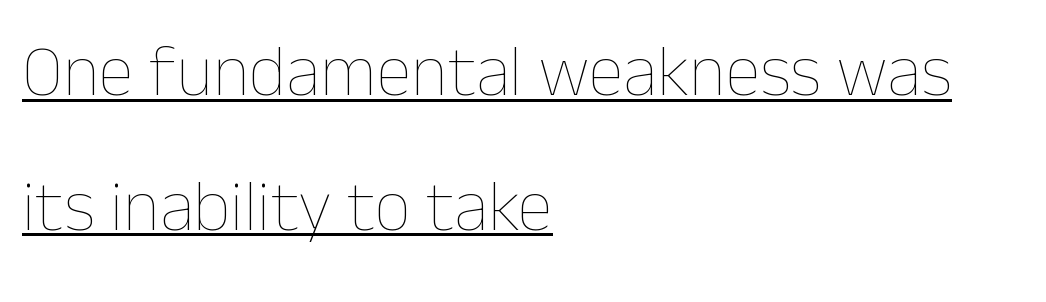
{"italic": "no", "bold": "no", "weight": "thin", "width": "normal", "stroke_contrast": "low", "x_height": "medium", "monospaced": "no", "underline": "yes", "align": "left", "line_spacing_ratio": 1.87, "letter_spacing": "normal", "letter_spacing_em": 0.0, "glyph_px": 72}
